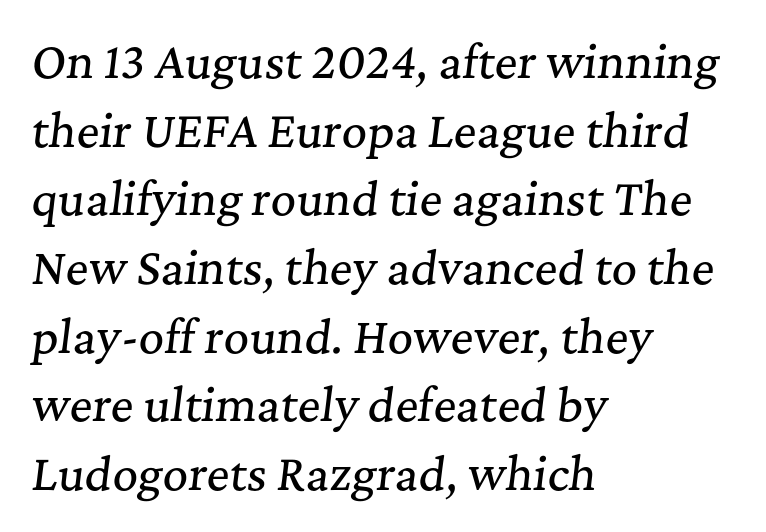
{"serif": "yes", "italic": "yes", "lean": "right", "slant_degrees": 7, "width": "normal", "stroke_contrast": "medium", "x_height": "medium", "monospaced": "no", "underline": "no", "align": "left", "line_spacing": "normal", "line_spacing_ratio": 1.56, "letter_spacing": "normal", "letter_spacing_em": 0.0, "glyph_px": 44}
